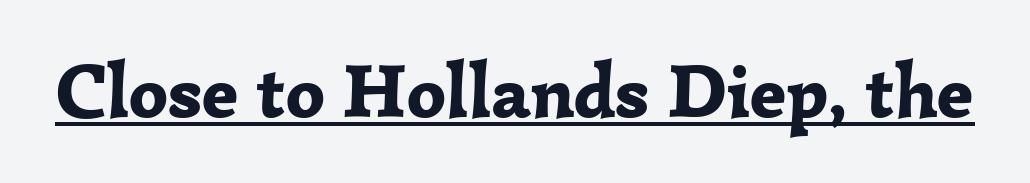
Q: Is the text bold? A: Yes.
Q: Is the text italic (slanted)? A: No, it is upright.
Q: Is the typeface a serif or a sans-serif typeface? A: Serif.
Q: Is the text underlined? A: Yes.
Q: Is the spacing between letters normal or unusually wide? A: Normal.
Q: Width (condensed, normal, or wide)? A: Normal.
Q: Stroke contrast? A: Low.
Q: x-height? A: Medium.
Q: Monospaced? A: No.
